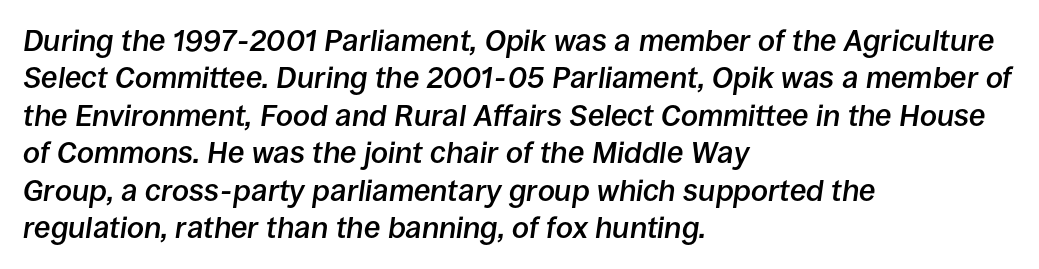
If you measured baseline to baseline, you'd find a middling distance. Honestly, there is no underline to notice here at all. Leftover space on each line is placed entirely after the last word. These lines keep a tight, regular rhythm from letter to letter. Notice how the stems are inclined rather than vertical — that's the hallmark of italics. A bit beefed up — I'd call it semibold rather than bold.
